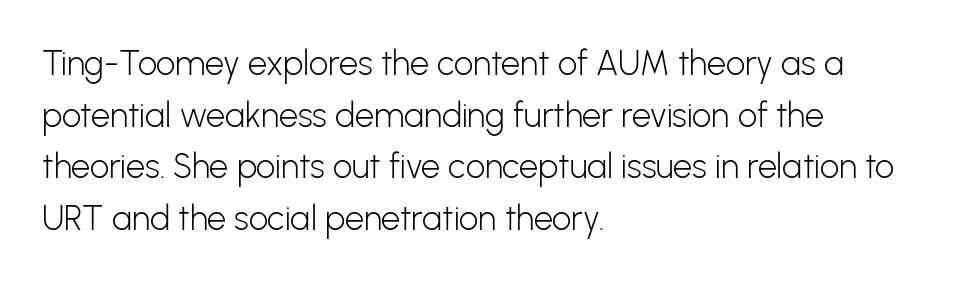
The letters sit at their default tracking, neither squeezed nor spread. The letters carry no serifs — their stems end cleanly without finishing strokes. These lines are rendered in a variable-pitch font. Compared with typical paragraphs, the rows here are spaced about the same.
